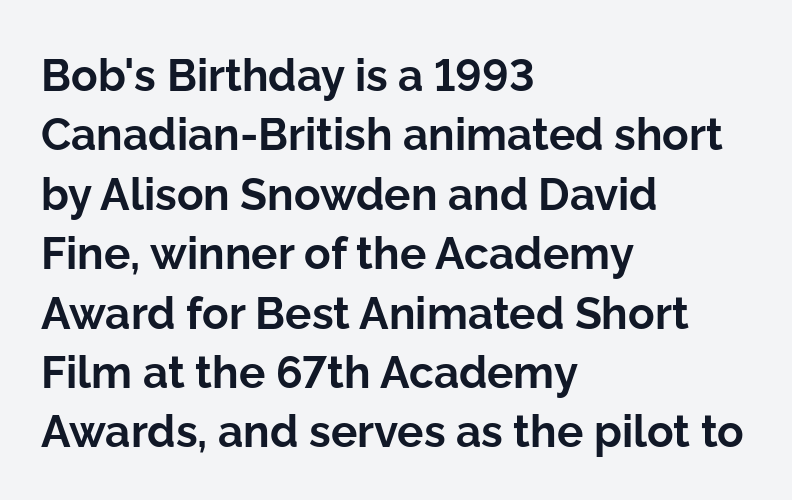
Successive baselines arrive at the customary interval. Italic: no, the glyphs are upright roman. Each letter keeps its own natural width here, so spacing adapts to shape. The space directly below the letters is spotless. Heavy-handed strokes throughout: this text is bold.
